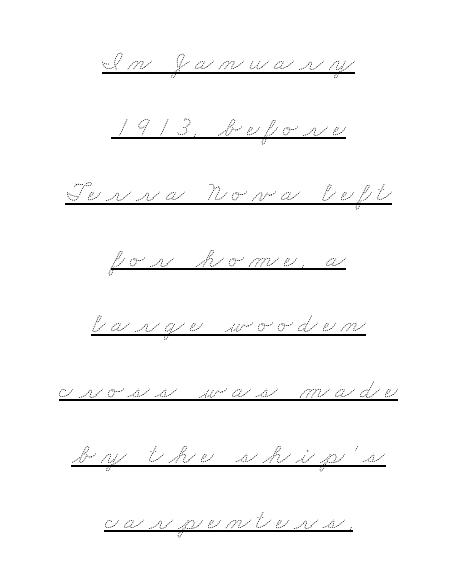
The sample's only ornament is a line tracing under the words. Stems here are at most as thick as an everyday book face. The rendering uses natural spacing where letterforms have individual widths. Every row of glyphs is offset so its center matches the block's center.
